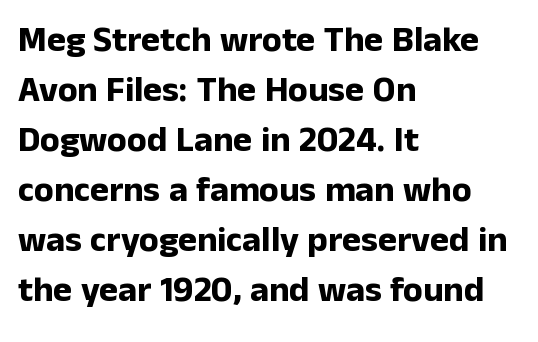
Has an underline been added? It has not. I'd describe the lettering as bold — thick and assertive. Default kerning and tracking; the words read as compact shapes. Classification — sans serif. The rendering uses natural spacing where letterforms have individual widths. The vertical gap from one line to the next is medium.
